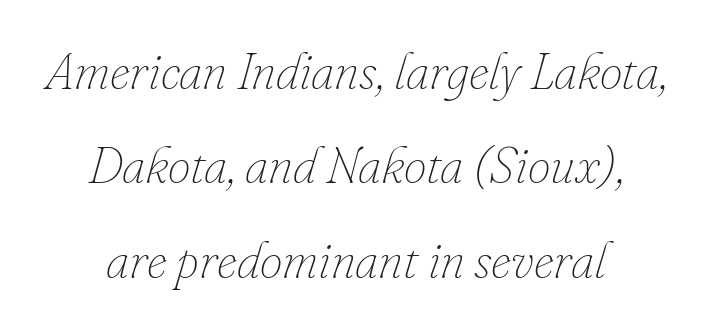
The image shows 51 px thin type, italic (leaning right); set centered, line spacing 1.85x, normal letter spacing, not underlined; low stroke contrast and a small x-height.
